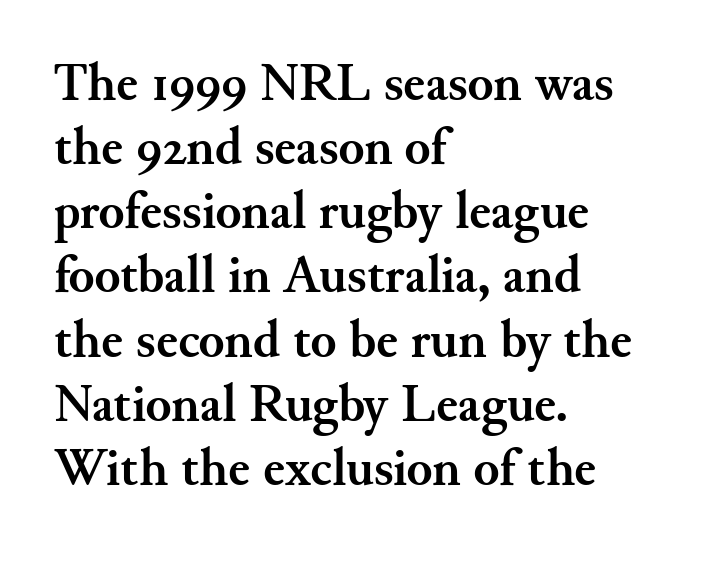
{"serif": "yes", "italic": "no", "bold": "yes", "weight": "semibold", "width": "normal", "stroke_contrast": "medium", "x_height": "small", "monospaced": "no", "underline": "no", "align": "left", "line_spacing_ratio": 1.21, "letter_spacing": "normal", "letter_spacing_em": 0.0, "glyph_px": 53}
